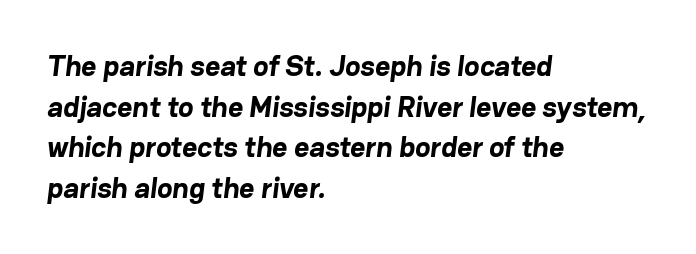
Each word holds together tightly as a unit, with standard inter-letter gaps. Proportional: the letters do not fall into vertical columns. To sum up the face: it is a sans, with no serifs. Regular leading. Check under the words: just untouched page. Leftover space on each line is placed entirely after the last word.
